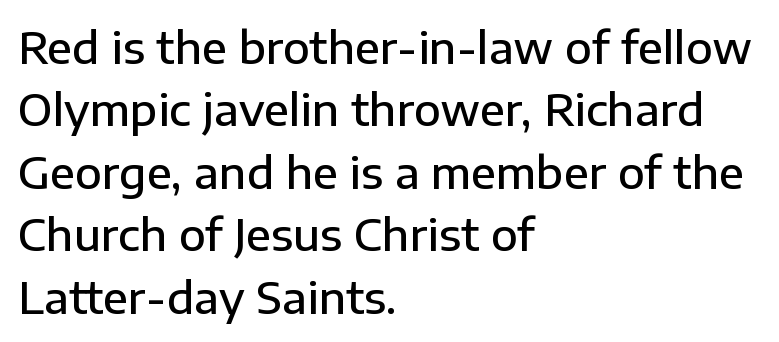
Which margin do the lines hug? The left one — the right edge is uneven. Descender tails drop into unmarked territory. Note the varied advance widths — an 'i' is clearly narrower than an 'm'. Letter spacing: default. Tall strokes in this sample are plumb rather than angled. Slightly chunky letters — semibold, I'd say, not full bold.
